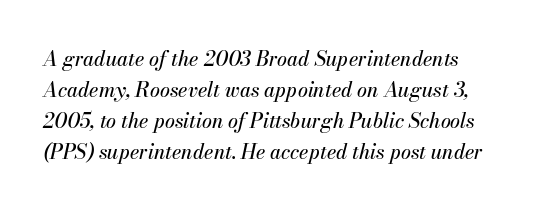
The image shows 20 px text type, italic (leaning right); set left-aligned, normal line spacing (1.55x), normal letter spacing, not underlined.
